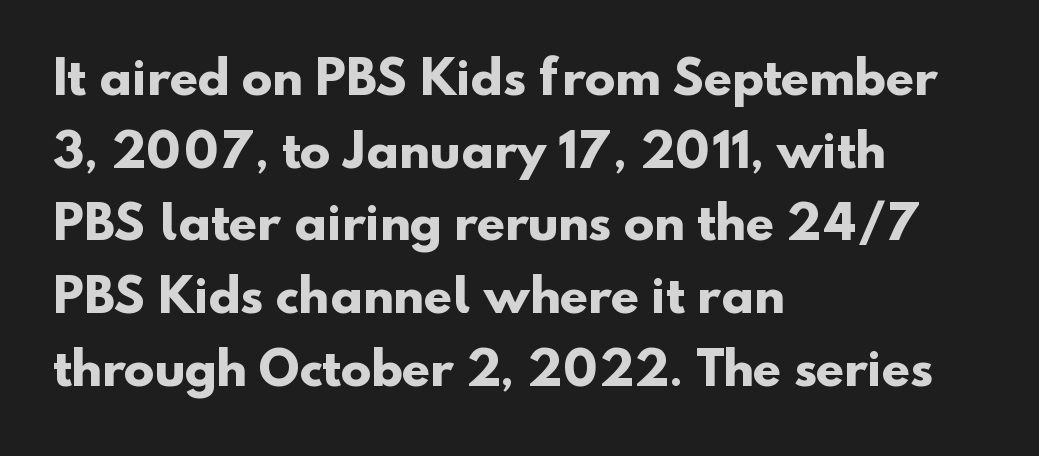
Q: Is the text bold? A: Yes.
Q: Is the typeface a serif or a sans-serif typeface? A: Sans-serif.
Q: Is the text underlined? A: No.
Q: How is the paragraph aligned? A: Left-aligned.
Q: Is the spacing between letters normal or unusually wide? A: Normal.
Q: Is the spacing between lines tight, normal or loose? A: Normal.
Q: Width (condensed, normal, or wide)? A: Normal.
Q: Stroke contrast? A: Low.
Q: x-height? A: Small.
Q: Monospaced? A: No.
